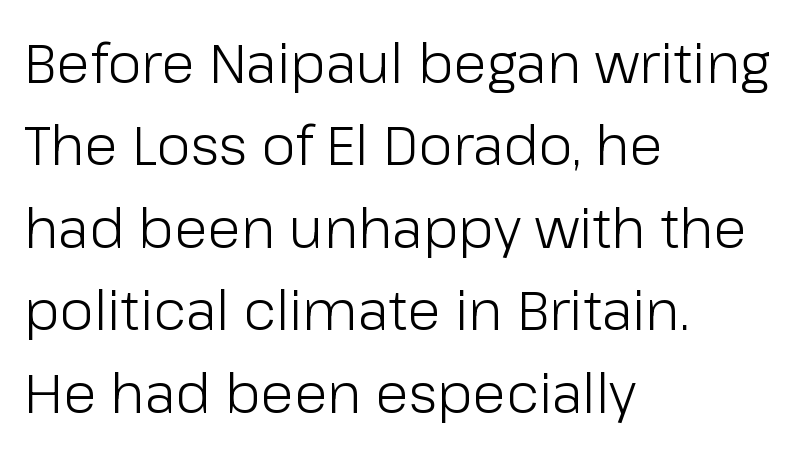
A typesetter would call this zero additional tracking. No chunkiness to these letters — they're not bold. The lines sit at an ordinary, default distance from one another. The typography opts for an upright posture over an oblique one.
